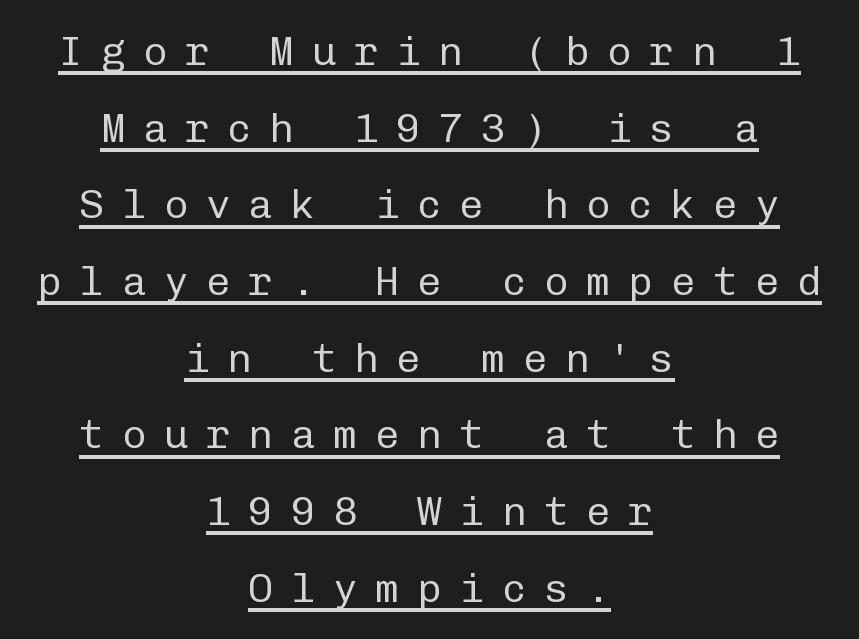
{"serif": "no", "italic": "no", "bold": "no", "weight": "regular", "width": "normal", "stroke_contrast": "low", "x_height": "medium", "monospaced": "yes", "underline": "yes", "align": "center", "line_spacing_ratio": 1.87, "letter_spacing": "wide", "letter_spacing_em": 0.43, "glyph_px": 41}
